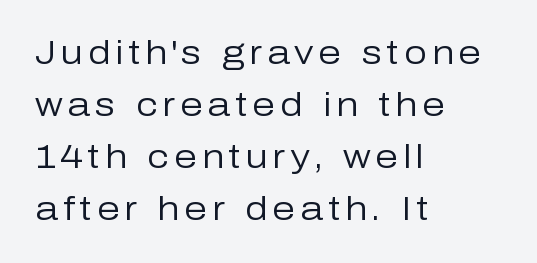
A classic flush-left, rag-right setting is used for this passage. Quick note: underline off. Honestly, the row spacing looks completely unremarkable. Letters have the restrained weight of plain body copy at most. Do the letters lean? They stand straight.
